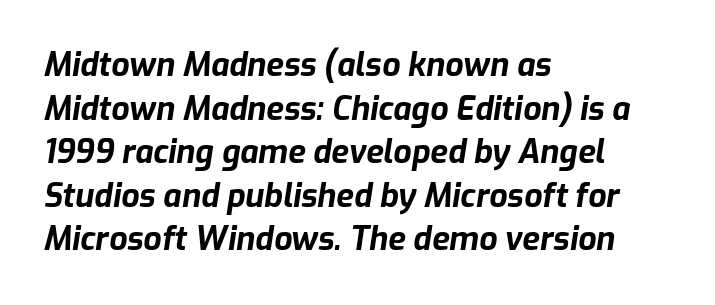
Q: Is the text bold? A: Yes.
Q: Is the text italic (slanted)? A: Yes, it leans right by about 9 degrees.
Q: Is the text underlined? A: No.
Q: How is the paragraph aligned? A: Left-aligned.
Q: Is the spacing between letters normal or unusually wide? A: Normal.
Q: Is the spacing between lines tight, normal or loose? A: Normal.
Q: Width (condensed, normal, or wide)? A: Normal.
Q: Stroke contrast? A: Low.
Q: x-height? A: Medium.
Q: Monospaced? A: No.
